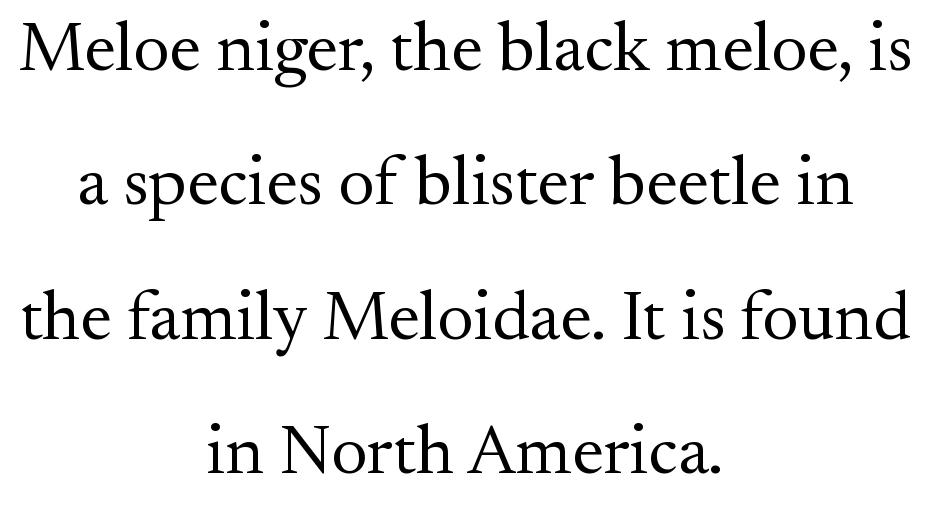
The image shows 70 px regular-weight serif type, upright; set centered, loose line spacing (1.92x), normal letter spacing, not underlined; medium stroke contrast and a small x-height.
